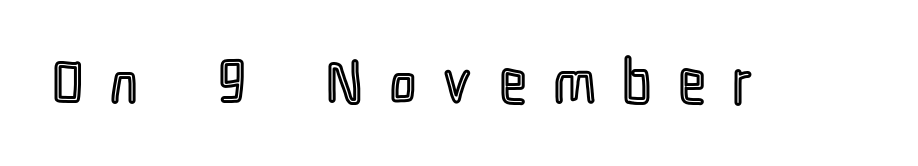
{"italic": "no", "width": "condensed", "x_height": "medium", "monospaced": "no", "underline": "no", "letter_spacing": "wide", "letter_spacing_em": 0.47, "glyph_px": 59}
